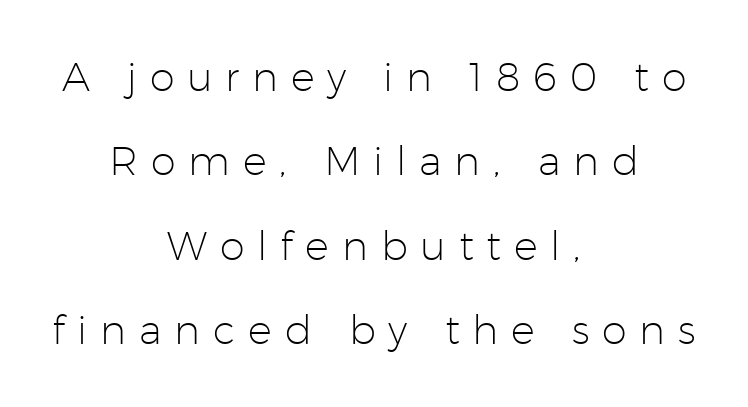
The lines are spread far apart with generous leading. The strokes are not fattened; the text isn't bold. The gap between lines stays unmarked. Serif or sans? Sans — the stroke terminals are bare. Looks like regular typesetting: each glyph gets only the width it needs. Visually the block forms a symmetrical silhouette, jagged on both flanks.
